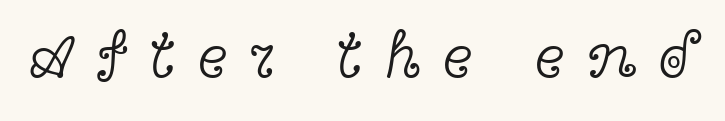
{"serif": "yes", "italic": "no", "bold": "no", "weight": "light", "width": "wide", "x_height": "medium", "monospaced": "no", "underline": "no", "letter_spacing": "wide", "letter_spacing_em": 0.34, "glyph_px": 64}
